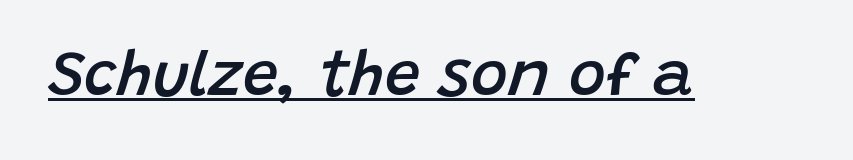
{"italic": "yes", "lean": "right", "slant_degrees": 15, "bold": "semi", "weight": "semibold", "width": "normal", "stroke_contrast": "low", "x_height": "large", "monospaced": "no", "underline": "yes", "letter_spacing": "normal", "letter_spacing_em": 0.0, "glyph_px": 63}
